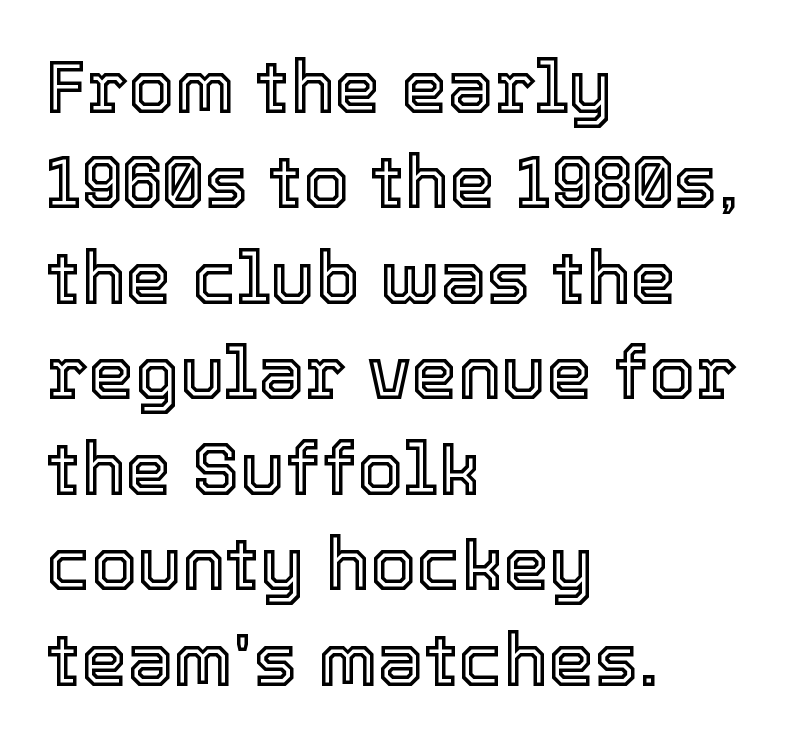
Q: Is the text italic (slanted)? A: No, it is upright.
Q: Is the text underlined? A: No.
Q: How is the paragraph aligned? A: Left-aligned.
Q: Is the spacing between letters normal or unusually wide? A: Normal.
Q: Is the spacing between lines tight, normal or loose? A: Normal.
Q: Width (condensed, normal, or wide)? A: Normal.
Q: x-height? A: Medium.
Q: Monospaced? A: No.
